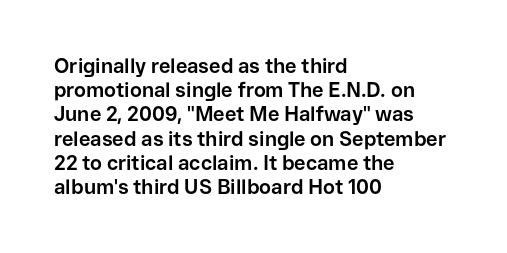
{"italic": "no", "bold": "yes", "underline": "no", "align": "left", "line_spacing_ratio": 1.21, "letter_spacing": "normal", "letter_spacing_em": 0.0, "glyph_px": 20}
